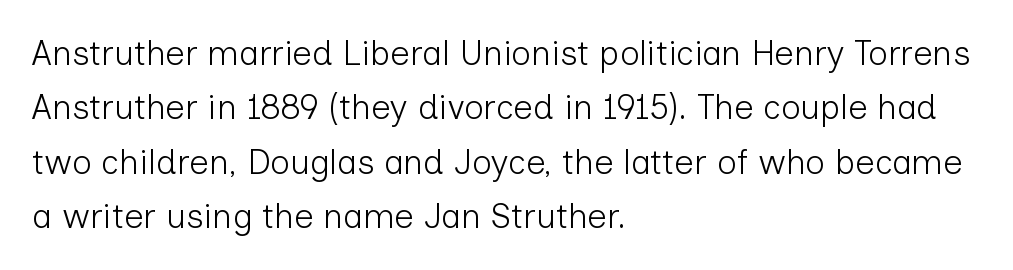
Quick note: underline off. You could not count columns in this text — the font is proportionally spaced. In terms of leading, this rendering sits right in the middle. Observe the ordinary spacing: letters are neighbours, not strangers. The type sits square on the baseline with zero lean.
